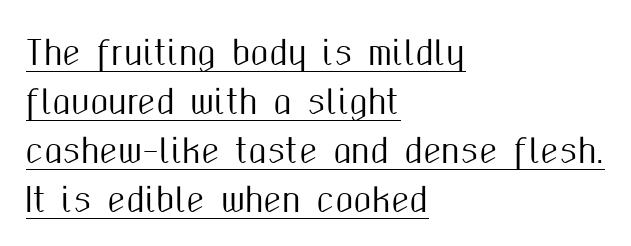
{"serif": "no", "italic": "no", "width": "condensed", "stroke_contrast": "medium", "x_height": "medium", "monospaced": "no", "underline": "yes", "align": "left", "line_spacing": "normal", "line_spacing_ratio": 1.48, "letter_spacing": "normal", "letter_spacing_em": 0.0, "glyph_px": 33}
